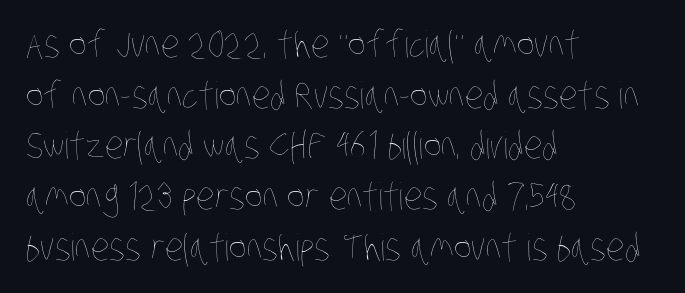
A student would call this left alignment; a typographer would say flush left, rag right. Looks like regular typesetting: each glyph gets only the width it needs. Tracking here is standard; glyphs follow each other at the usual distance. A typesetter would call this leading conventional body-copy spacing. The typeface has the unassuming heft of standard copy or less. Underlining? Definitely not there.
